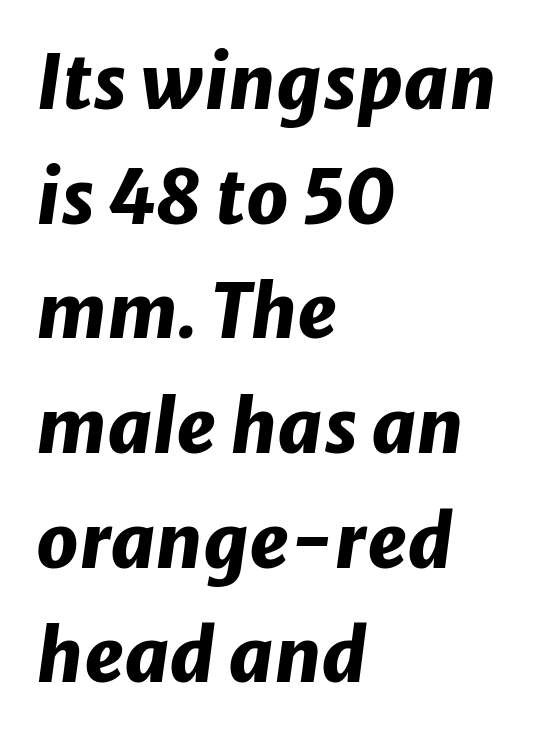
{"italic": "yes", "lean": "right", "slant_degrees": 8, "bold": "yes", "weight": "heavy", "width": "normal", "stroke_contrast": "low", "x_height": "medium", "monospaced": "no", "underline": "no", "align": "left", "line_spacing": "normal", "line_spacing_ratio": 1.55, "letter_spacing": "normal", "letter_spacing_em": 0.0, "glyph_px": 74}
